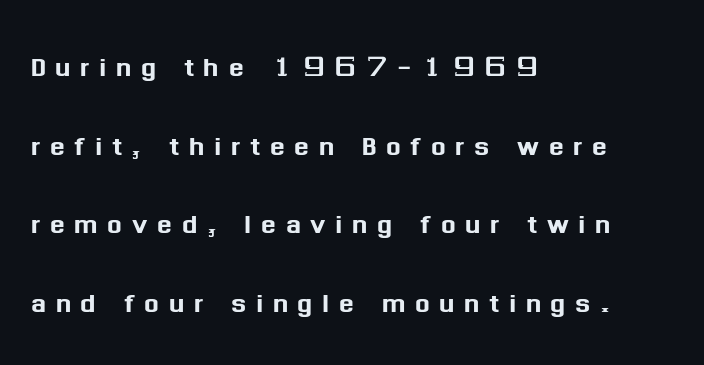
Nothing sits at the stroke ends, so this counts as sans-serif. The typography opts for an upright posture over an oblique one. Teacher's note: observe the even left margin — that is flush-left alignment. You could fit nearly another row in the gap between these rows. Think of a printed novel: that variable character pitch is what you see here.
